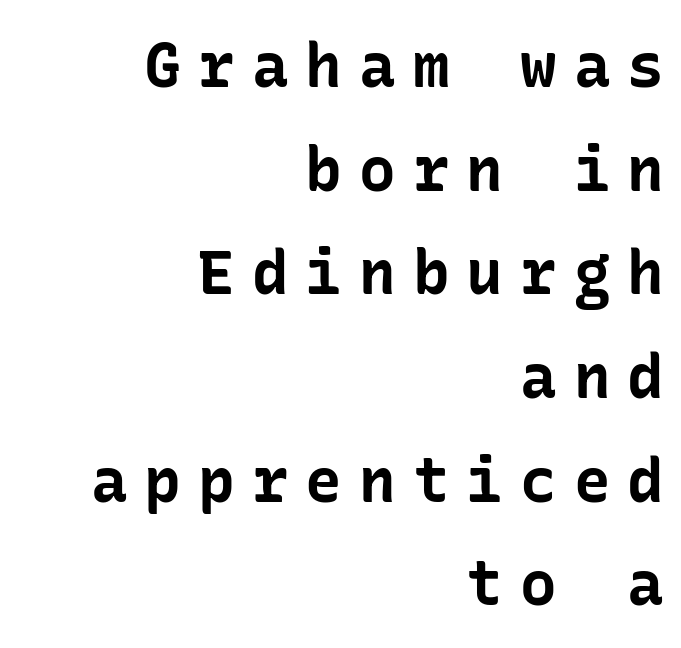
Is the letter spacing exaggerated? Yes — the characters are pushed far apart. Summary of vertical rhythm: regular, with standard interline spacing. Check the space under the baseline: it is left empty. A student would call this right alignment; a typographer would say flush right, rag left. Typesetter's note: full bold, strokes at maximum text heaviness. Ordinary non-slanted type is in use.
